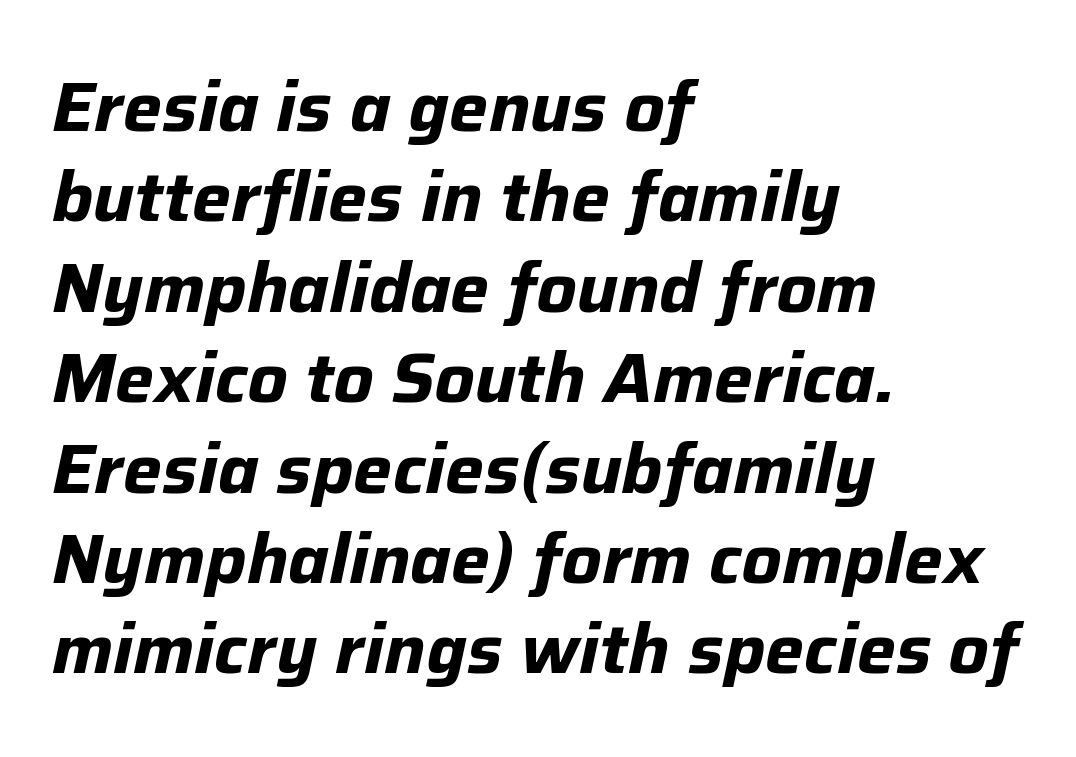
Q: Is the text bold? A: Yes.
Q: Is the text italic (slanted)? A: Yes, it leans right by about 12 degrees.
Q: Is the text underlined? A: No.
Q: How is the paragraph aligned? A: Left-aligned.
Q: Is the spacing between letters normal or unusually wide? A: Normal.
Q: Is the spacing between lines tight, normal or loose? A: Normal.
Q: Width (condensed, normal, or wide)? A: Normal.
Q: Stroke contrast? A: Low.
Q: x-height? A: Medium.
Q: Monospaced? A: No.
